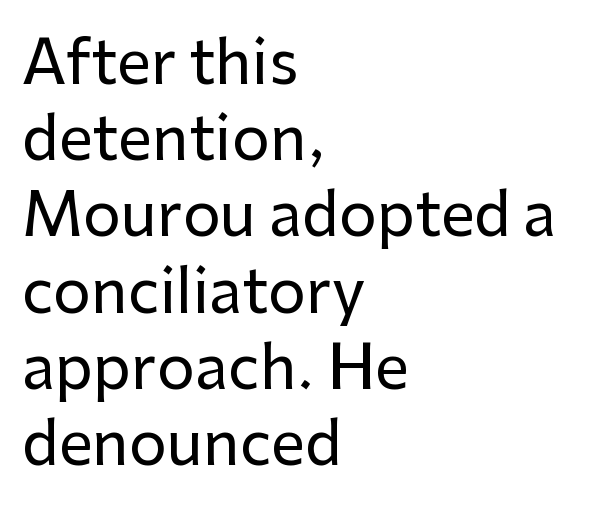
Q: Is the text italic (slanted)? A: No, it is upright.
Q: Is the typeface a serif or a sans-serif typeface? A: Sans-serif.
Q: Is the text underlined? A: No.
Q: How is the paragraph aligned? A: Left-aligned.
Q: Is the spacing between letters normal or unusually wide? A: Normal.
Q: Is the spacing between lines tight, normal or loose? A: Normal.
Q: Width (condensed, normal, or wide)? A: Normal.
Q: Stroke contrast? A: Low.
Q: x-height? A: Medium.
Q: Monospaced? A: No.
